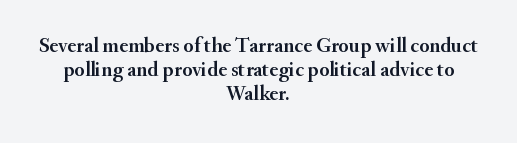
Q: Is the text italic (slanted)? A: No, it is upright.
Q: Is the text underlined? A: No.
Q: How is the paragraph aligned? A: Centered.
Q: Is the spacing between letters normal or unusually wide? A: Normal.
Q: Is the spacing between lines tight, normal or loose? A: Tight.
